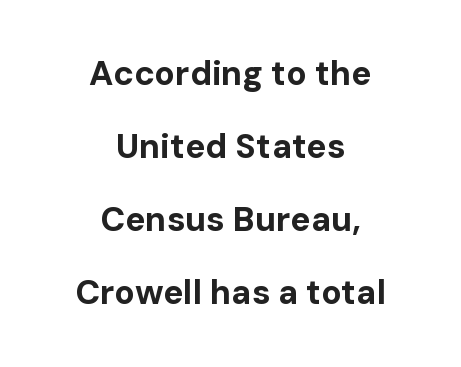
The image shows 34 px bold sans-serif type, upright; set centered, loose line spacing (2.15x), normal letter spacing, not underlined; low stroke contrast and a medium x-height.
